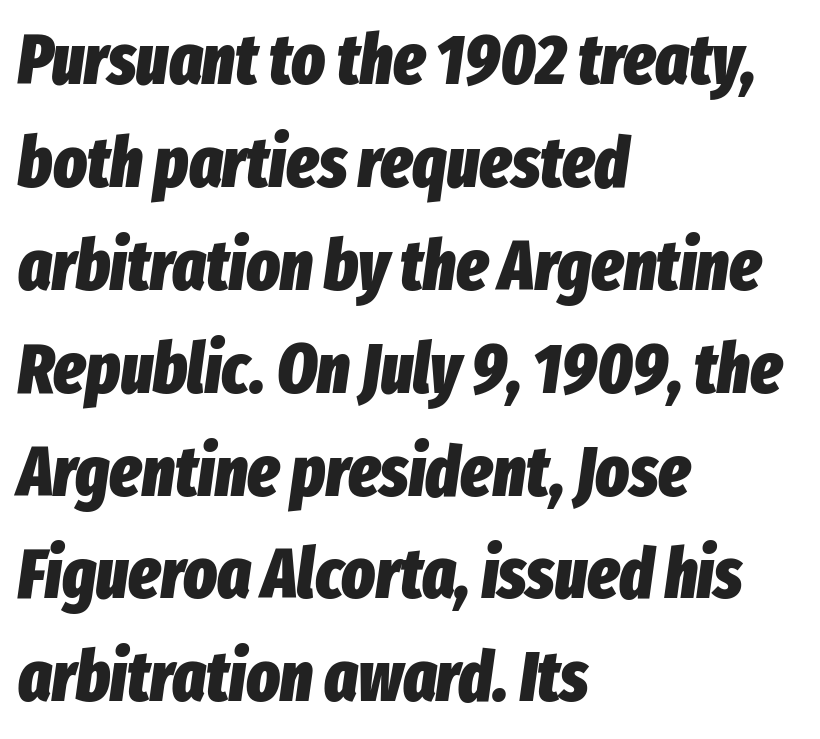
{"italic": "yes", "lean": "right", "slant_degrees": 8, "bold": "yes", "weight": "heavy", "width": "condensed", "stroke_contrast": "low", "x_height": "medium", "monospaced": "no", "underline": "no", "align": "left", "line_spacing": "normal", "line_spacing_ratio": 1.47, "letter_spacing": "normal", "letter_spacing_em": 0.0, "glyph_px": 70}
